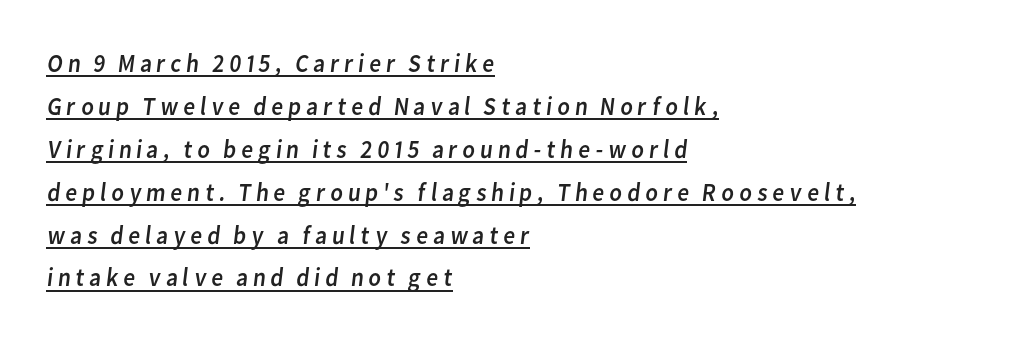
Q: Is the text bold? A: No.
Q: Is the text underlined? A: Yes.
Q: How is the paragraph aligned? A: Left-aligned.
Q: Is the spacing between lines tight, normal or loose? A: Normal.
